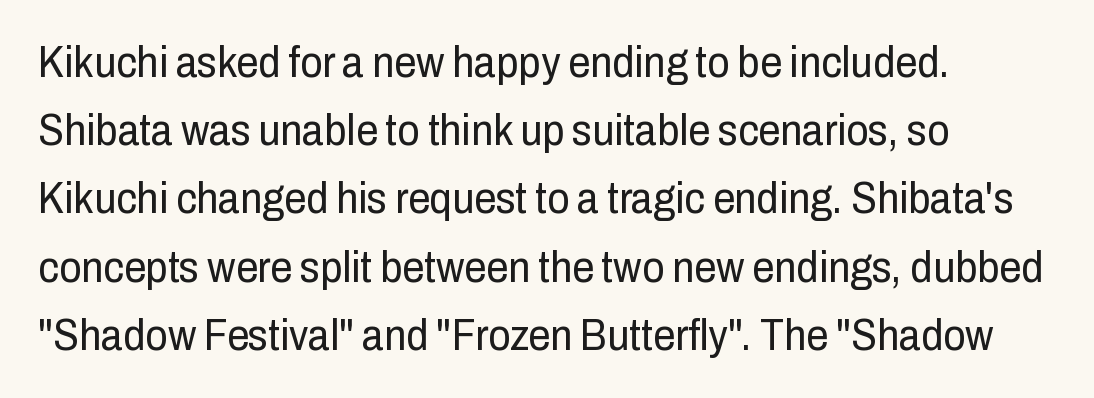
What's the leading like? Ordinary, nothing unusual. Note the varied advance widths — an 'i' is clearly narrower than an 'm'. The letterforms sit shoulder to shoulder at normal distance. These lines are composed in type without serifs. Heaviness? Minimal to ordinary, like unemphasized prose. Descender tails drop into unmarked territory.
